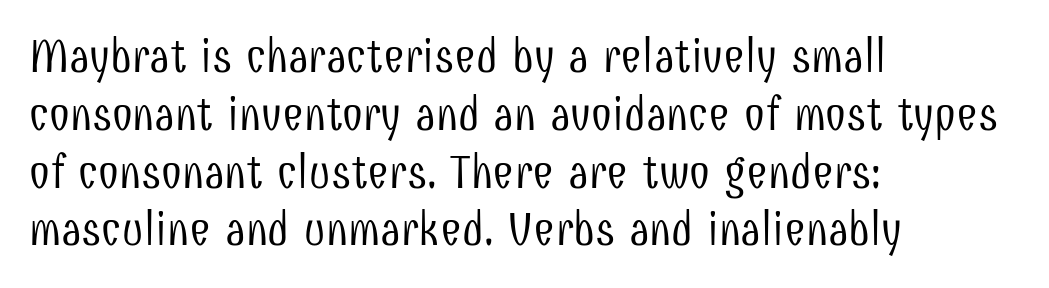
{"serif": "no", "italic": "no", "bold": "no", "weight": "light", "width": "condensed", "stroke_contrast": "low", "x_height": "medium", "monospaced": "no", "underline": "no", "align": "left", "line_spacing_ratio": 1.23, "letter_spacing": "normal", "letter_spacing_em": 0.0, "glyph_px": 47}
